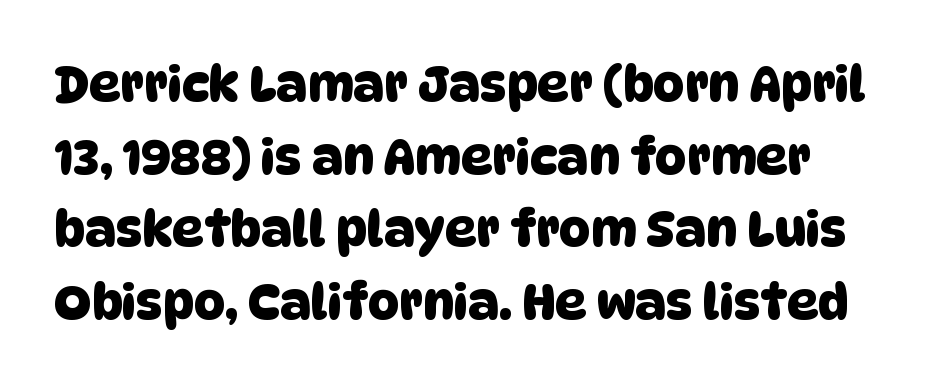
{"serif": "no", "width": "normal", "stroke_contrast": "low", "x_height": "large", "monospaced": "no", "underline": "no", "line_spacing": "normal", "line_spacing_ratio": 1.48, "letter_spacing": "normal", "letter_spacing_em": 0.0, "glyph_px": 49}
